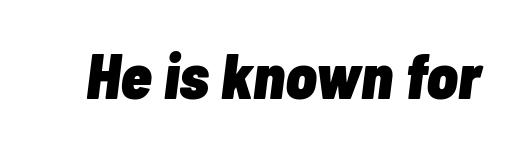
Posture: slanted. Between one letter and the next there's only the usual sliver of space. The characters look thick and weighty, a clear bold. Here the designer chose a conventional face with non-uniform glyph widths. Plain, unruled lines of type.
